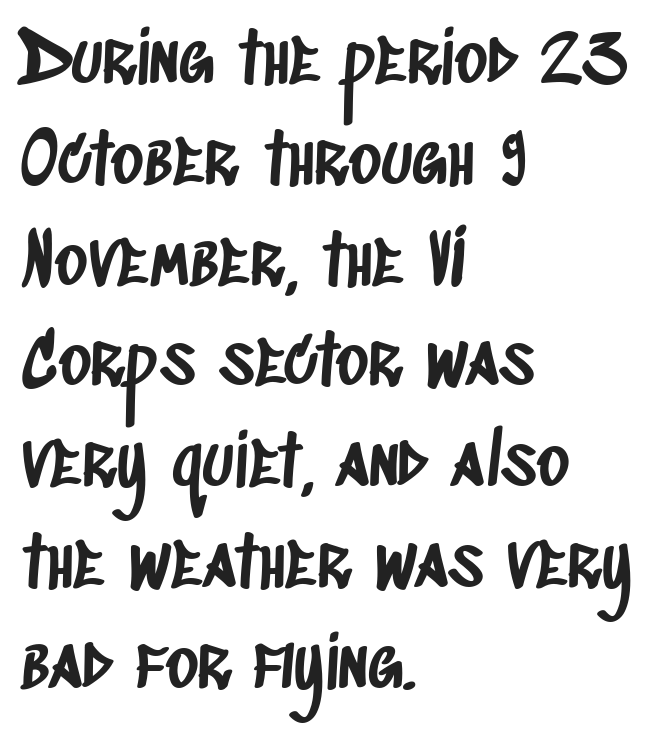
The image shows 70 px condensed sans-serif type; set left-aligned, normal line spacing (1.44x), normal letter spacing, not underlined; low stroke contrast and a large x-height.
